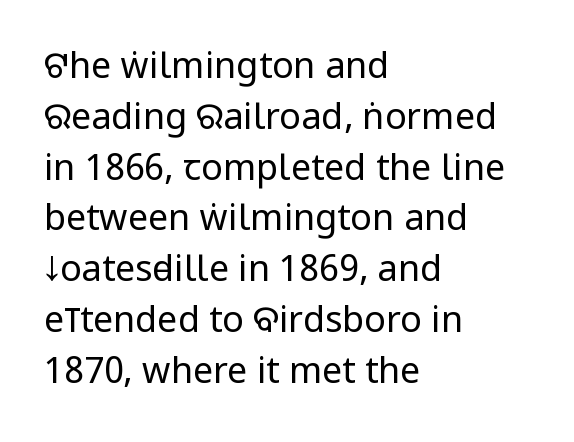
Unlike italic type, these characters show no tilt at all. Type without underlining. The glyphs in this specimen are sans serif. Summary of vertical rhythm: regular, with standard interline spacing.
